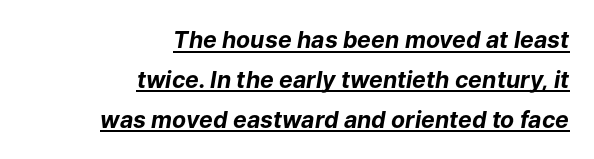
The axis of the letterforms is tilted away from vertical. The horizontal fit of the characters is conventional and even. You can see a thin bar hugging the bottom of the glyphs. Horizontal alignment here is rightward, an uncommon choice for prose. In terms of weight, the rendering is a true, heavy bold.
